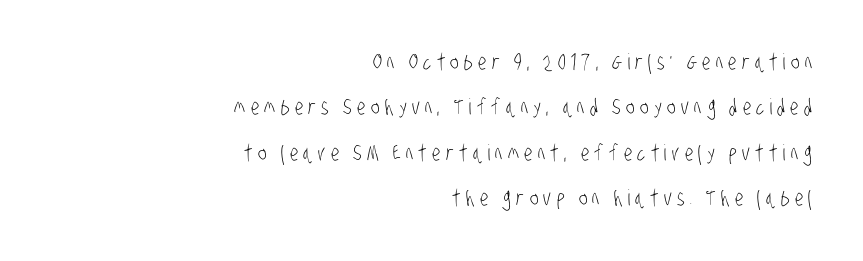
The image shows 22 px text type; set right-aligned, loose line spacing (2.06x), unusually wide letter spacing (+0.24 em), not underlined.
